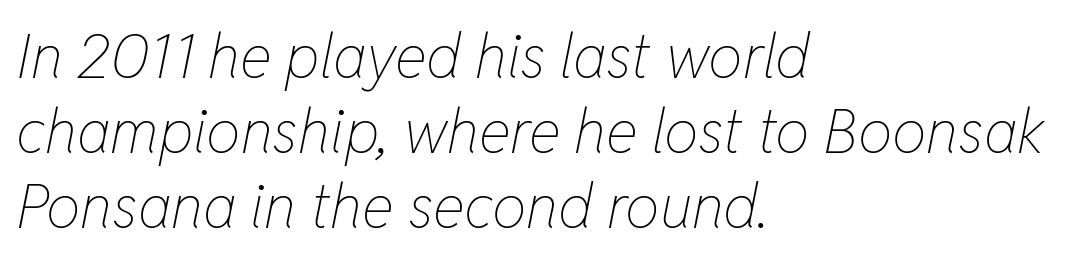
The paragraph shown leans on its left margin. Letters have the restrained weight of plain body copy at most. It's the slanting kind of type. A typesetter would call this proportional, since set widths differ per character.
